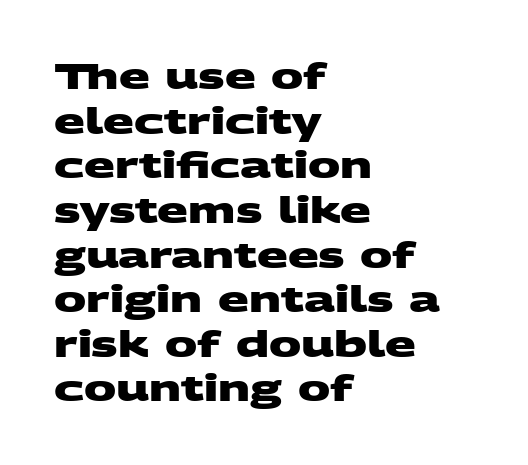
Q: Is the text bold? A: Yes.
Q: Is the typeface a serif or a sans-serif typeface? A: Sans-serif.
Q: Is the text underlined? A: No.
Q: How is the paragraph aligned? A: Left-aligned.
Q: Is the spacing between letters normal or unusually wide? A: Normal.
Q: Width (condensed, normal, or wide)? A: Wide.
Q: Stroke contrast? A: Medium.
Q: x-height? A: Large.
Q: Monospaced? A: No.
